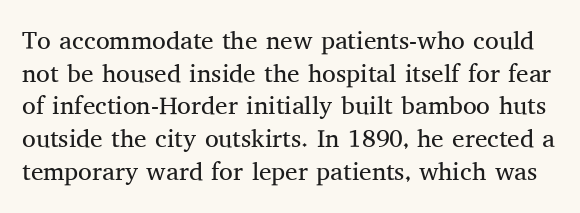
Q: Is the text bold? A: No.
Q: Is the text italic (slanted)? A: No, it is upright.
Q: Is the text underlined? A: No.
Q: Is the spacing between letters normal or unusually wide? A: Normal.
Q: Is the spacing between lines tight, normal or loose? A: Normal.
